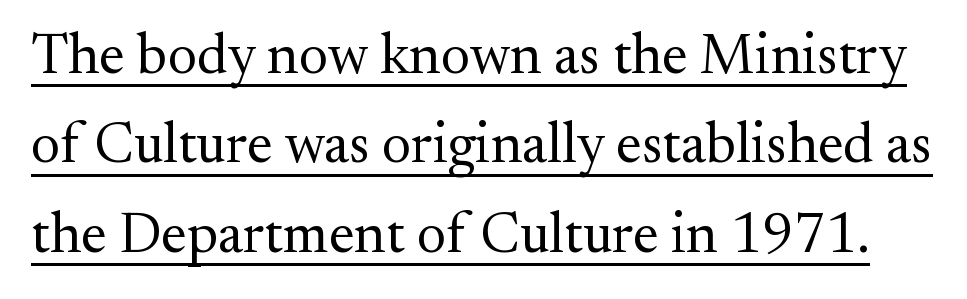
Q: Is the text bold? A: No.
Q: Is the text italic (slanted)? A: No, it is upright.
Q: Is the typeface a serif or a sans-serif typeface? A: Serif.
Q: Is the text underlined? A: Yes.
Q: Is the spacing between letters normal or unusually wide? A: Normal.
Q: Is the spacing between lines tight, normal or loose? A: Normal.
Q: Width (condensed, normal, or wide)? A: Normal.
Q: Stroke contrast? A: Medium.
Q: x-height? A: Small.
Q: Monospaced? A: No.
